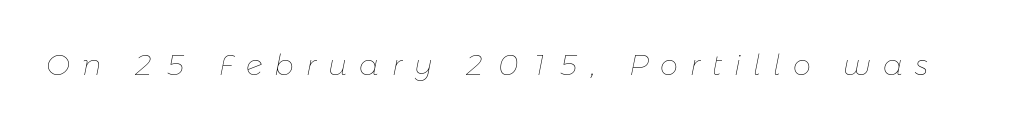
{"italic": "yes", "lean": "right", "slant_degrees": 11, "bold": "no", "weight": "thin", "width": "normal", "stroke_contrast": "low", "x_height": "medium", "monospaced": "no", "underline": "no", "letter_spacing": "wide", "letter_spacing_em": 0.42, "glyph_px": 29}
